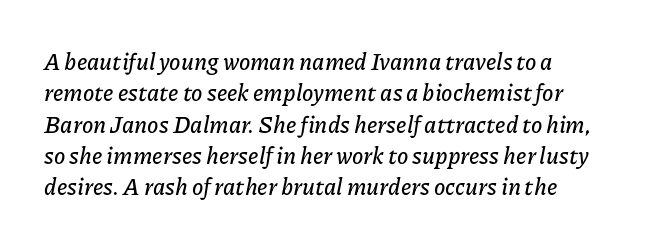
The image shows 23 px text type, italic (leaning right); set normal line spacing (1.36x), normal letter spacing, not underlined.
